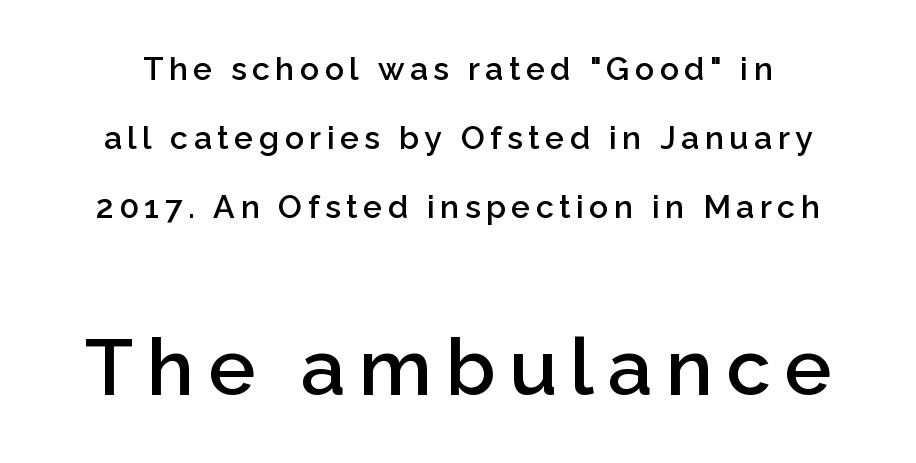
{"serif": "no", "italic": "no", "bold": "semi", "weight": "semibold", "width": "normal", "stroke_contrast": "low", "x_height": "medium", "monospaced": "no", "underline": "no", "line_spacing": "loose", "line_spacing_ratio": 2.16, "larger_block": "second", "size_ratio": 2.47, "glyph_px": 79}
